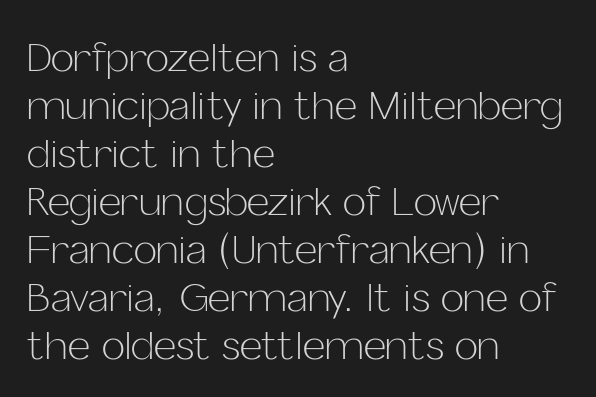
{"serif": "no", "italic": "no", "bold": "no", "weight": "light", "width": "normal", "stroke_contrast": "low", "x_height": "medium", "monospaced": "no", "underline": "no", "align": "left", "line_spacing_ratio": 1.23, "letter_spacing": "normal", "letter_spacing_em": 0.0, "glyph_px": 39}
